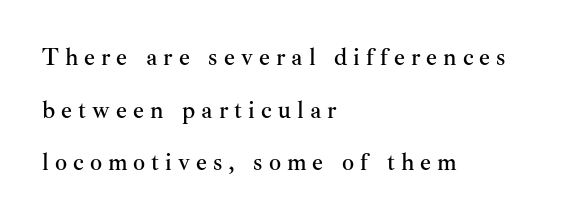
The image shows 24 px text type, upright; set left-aligned, loose line spacing (2.19x), unusually wide letter spacing (+0.25 em), not underlined.
